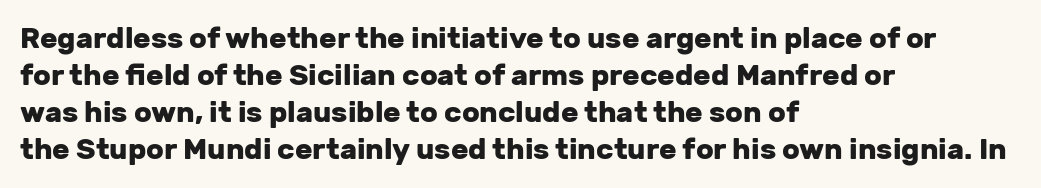
The image shows 29 px heavy sans-serif type, upright; set left-aligned, normal line spacing (1.28x), normal letter spacing, not underlined; low stroke contrast and a medium x-height.
